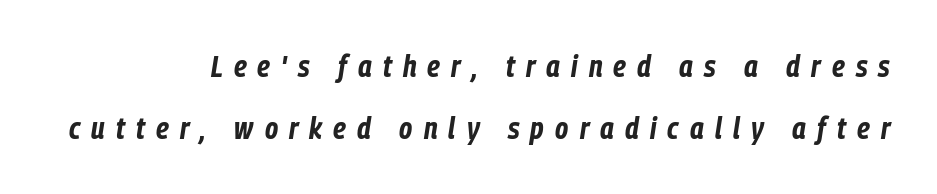
The compositor pushed each line to the right boundary. Summary of weight: heavy, a full bold. This sample uses an oblique cut, with every glyph tilted off the vertical. Looks like regular typesetting: each glyph gets only the width it needs.
